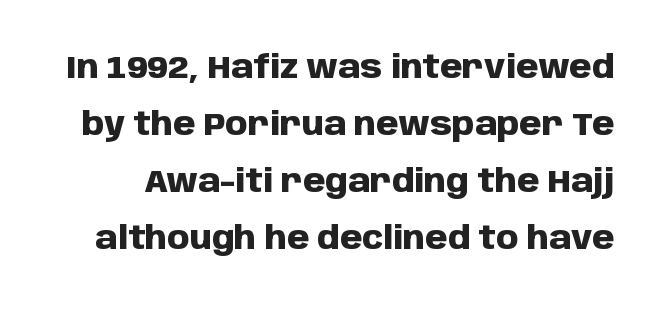
Default kerning and tracking; the words read as compact shapes. Do the characters align in a grid? No, the font is proportional. Descender tails drop into unmarked territory. The specimen reads as upright at a glance. Type style note: lacks serifs. How heavy is the stroke? Heavy — this is a bold.
